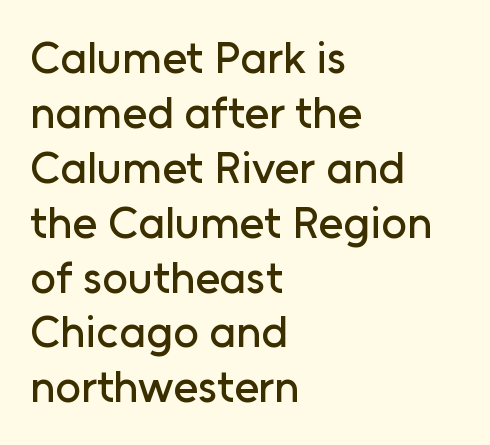
Any mark beneath the type? The region is blank. No italicization has been applied; the sample stays upright. Each letter's strokes conclude bluntly, with no projecting serifs. Glyph-to-glyph distance matches everyday printed text. The rag falls on the right side of this text block.
